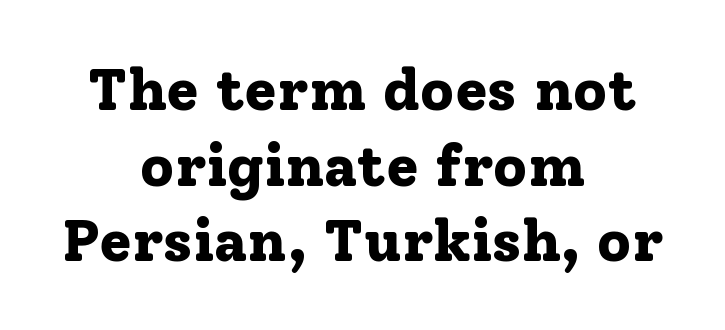
{"serif": "yes", "italic": "no", "bold": "yes", "weight": "bold", "width": "normal", "stroke_contrast": "low", "x_height": "medium", "monospaced": "no", "underline": "no", "align": "center", "line_spacing": "normal", "line_spacing_ratio": 1.28, "letter_spacing": "normal", "letter_spacing_em": 0.0, "glyph_px": 59}
